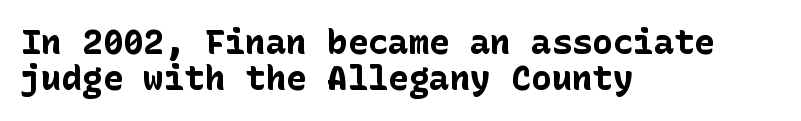
The image shows 34 px bold sans-serif type, upright; set left-aligned, tight line spacing (1.06x), normal letter spacing, not underlined; low stroke contrast and a medium x-height.
